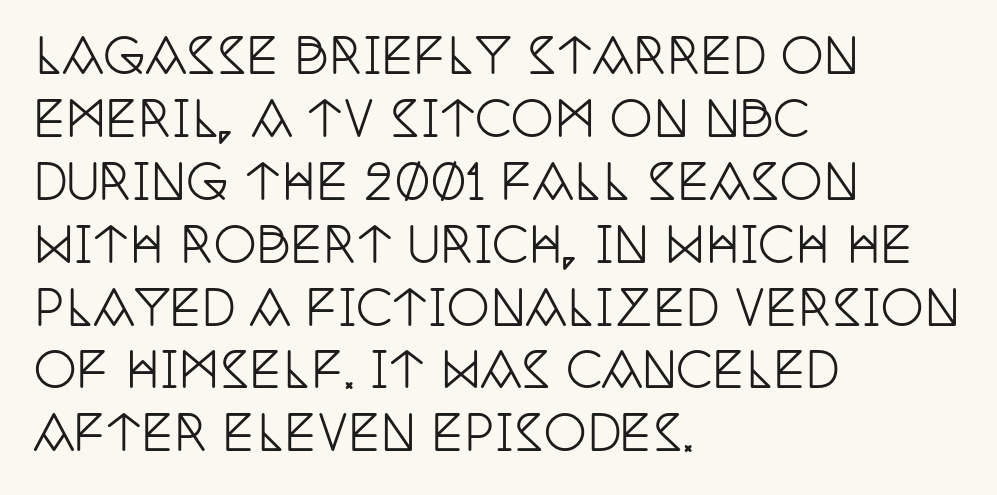
The image shows 48 px condensed serif type, upright; set left-aligned, normal line spacing (1.31x), normal letter spacing, not underlined; low stroke contrast and a large x-height.
